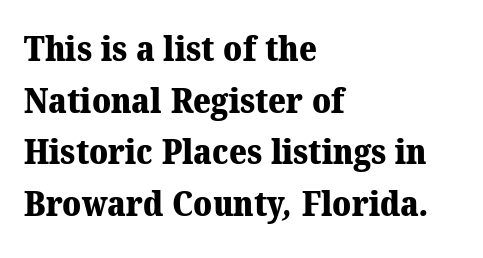
Q: Is the text bold? A: Yes.
Q: Is the typeface a serif or a sans-serif typeface? A: Serif.
Q: Is the text underlined? A: No.
Q: How is the paragraph aligned? A: Left-aligned.
Q: Is the spacing between letters normal or unusually wide? A: Normal.
Q: Is the spacing between lines tight, normal or loose? A: Normal.
Q: Width (condensed, normal, or wide)? A: Normal.
Q: Stroke contrast? A: Medium.
Q: x-height? A: Medium.
Q: Monospaced? A: No.
